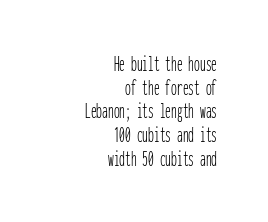
{"italic": "no", "bold": "no", "underline": "no", "align": "right", "line_spacing": "tight", "line_spacing_ratio": 1.03, "letter_spacing": "normal", "letter_spacing_em": 0.0, "glyph_px": 23}
